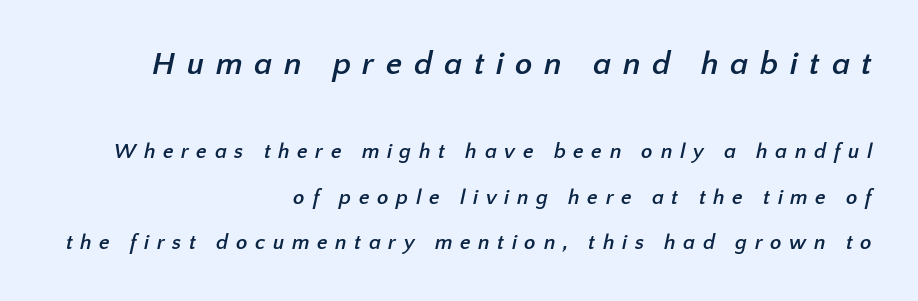
{"serif": "no", "bold": "yes", "weight": "semibold", "width": "normal", "stroke_contrast": "low", "x_height": "medium", "monospaced": "no", "underline": "no", "align": "right", "line_spacing": "loose", "line_spacing_ratio": 2.15, "letter_spacing": "wide", "letter_spacing_em": 0.36, "larger_block": "first", "size_ratio": 1.52, "glyph_px": 32}
